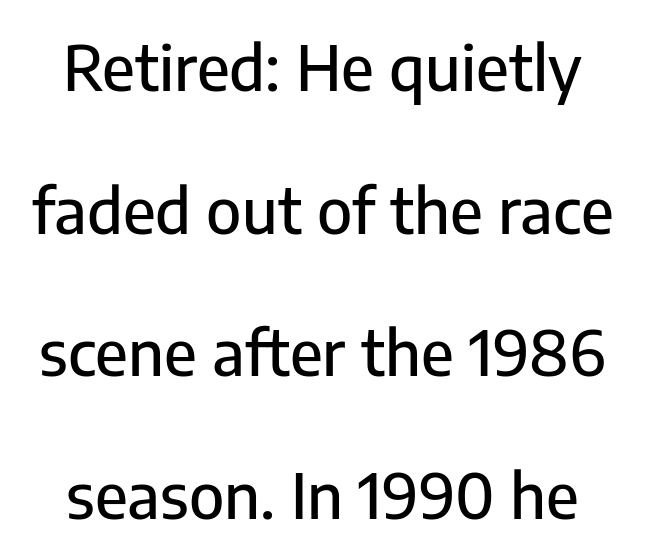
The letters advance in unequal steps, a hallmark of proportional type. In terms of letterspacing, this is plain default setting. Rendered with straight, roman letterforms. A great deal of white space separates one row of letters from the next.
